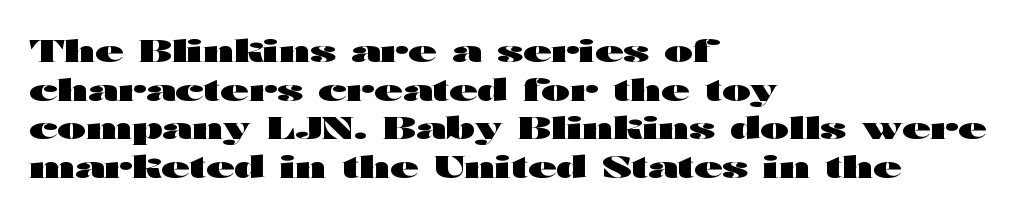
{"italic": "no", "bold": "yes", "weight": "heavy", "width": "wide", "stroke_contrast": "high", "x_height": "medium", "monospaced": "no", "underline": "no", "align": "left", "line_spacing": "normal", "line_spacing_ratio": 1.25, "letter_spacing": "normal", "letter_spacing_em": 0.0, "glyph_px": 31}
